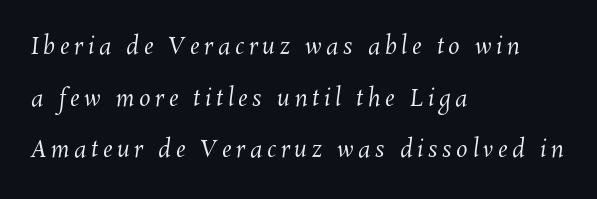
{"bold": "no", "underline": "no", "align": "left", "line_spacing": "loose", "line_spacing_ratio": 2.24, "letter_spacing": "wide", "letter_spacing_em": 0.2, "glyph_px": 23}
